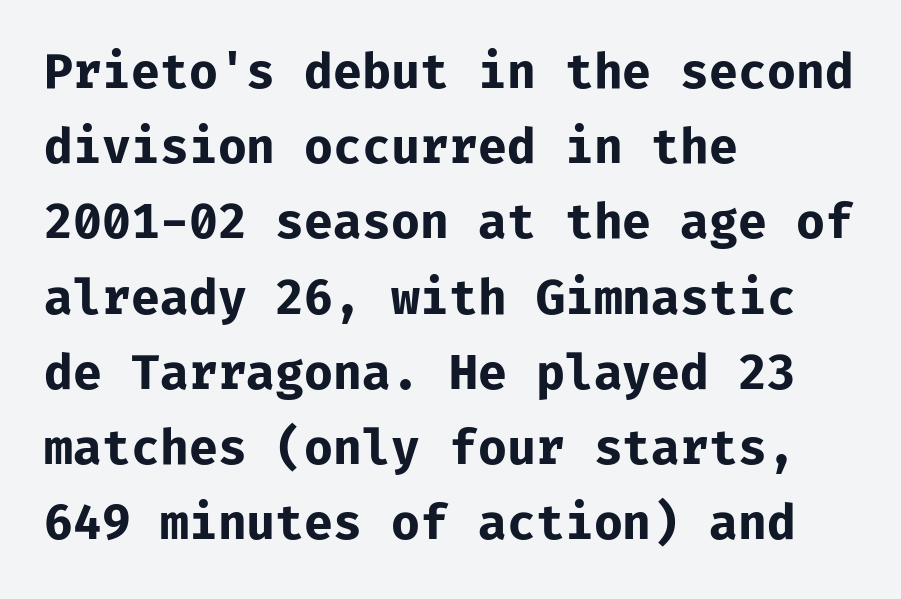
The image shows 47 px bold sans-serif type, upright, monospaced; set left-aligned, normal line spacing (1.6x), normal letter spacing, not underlined; low stroke contrast and a medium x-height.
